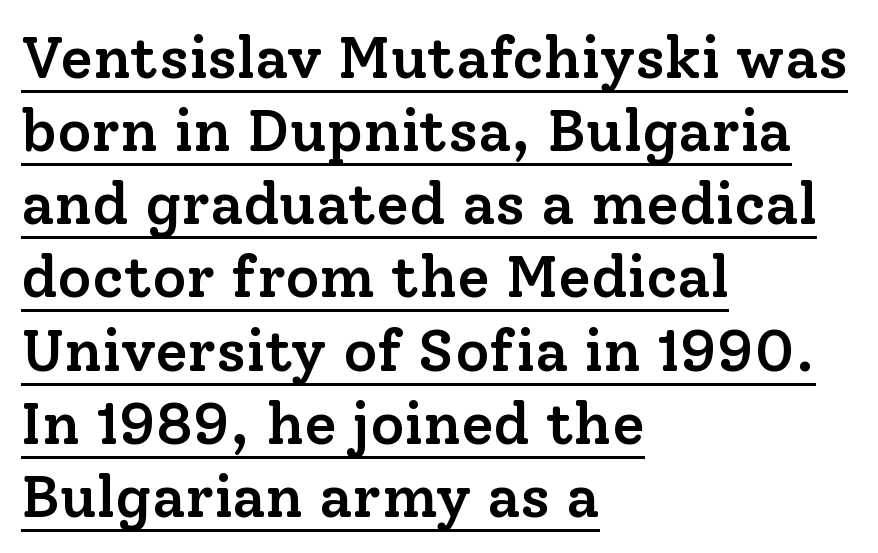
Q: Is the text bold? A: Semi-bold.
Q: Is the text italic (slanted)? A: No, it is upright.
Q: Is the typeface a serif or a sans-serif typeface? A: Serif.
Q: Is the text underlined? A: Yes.
Q: How is the paragraph aligned? A: Left-aligned.
Q: Is the spacing between letters normal or unusually wide? A: Normal.
Q: Width (condensed, normal, or wide)? A: Normal.
Q: Stroke contrast? A: Low.
Q: x-height? A: Medium.
Q: Monospaced? A: No.
